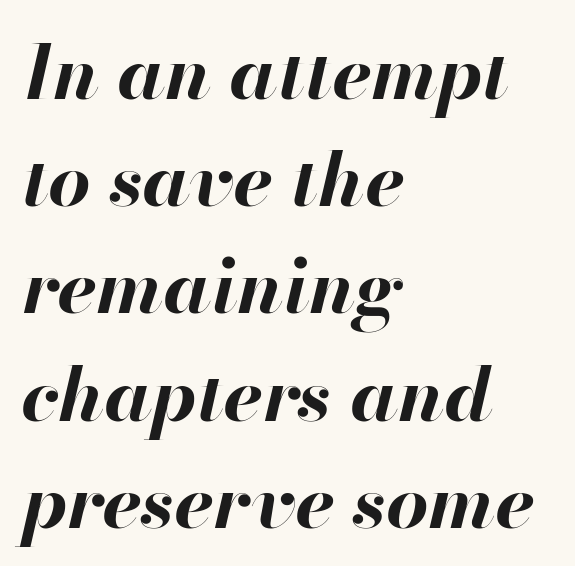
Q: Is the text bold? A: Yes.
Q: Is the text italic (slanted)? A: Yes, it leans right by about 13 degrees.
Q: Is the text underlined? A: No.
Q: How is the paragraph aligned? A: Left-aligned.
Q: Is the spacing between letters normal or unusually wide? A: Normal.
Q: Is the spacing between lines tight, normal or loose? A: Normal.
Q: Width (condensed, normal, or wide)? A: Normal.
Q: Stroke contrast? A: High.
Q: x-height? A: Small.
Q: Monospaced? A: No.
